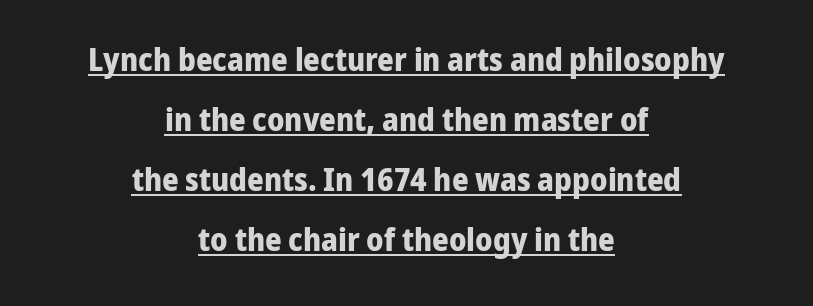
Q: Is the text bold? A: Yes.
Q: Is the text italic (slanted)? A: No, it is upright.
Q: Is the typeface a serif or a sans-serif typeface? A: Sans-serif.
Q: Is the text underlined? A: Yes.
Q: How is the paragraph aligned? A: Centered.
Q: Is the spacing between letters normal or unusually wide? A: Normal.
Q: Width (condensed, normal, or wide)? A: Normal.
Q: Stroke contrast? A: Low.
Q: x-height? A: Medium.
Q: Monospaced? A: No.
